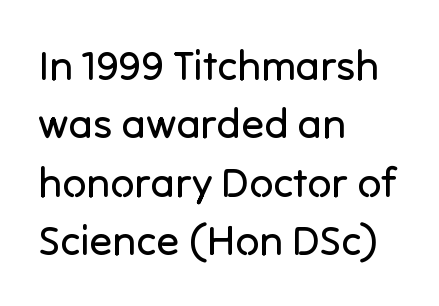
Q: Is the text bold? A: No.
Q: Is the text italic (slanted)? A: No, it is upright.
Q: Is the typeface a serif or a sans-serif typeface? A: Sans-serif.
Q: Is the text underlined? A: No.
Q: How is the paragraph aligned? A: Left-aligned.
Q: Is the spacing between letters normal or unusually wide? A: Normal.
Q: Is the spacing between lines tight, normal or loose? A: Normal.
Q: Width (condensed, normal, or wide)? A: Normal.
Q: Stroke contrast? A: Low.
Q: x-height? A: Medium.
Q: Monospaced? A: No.
